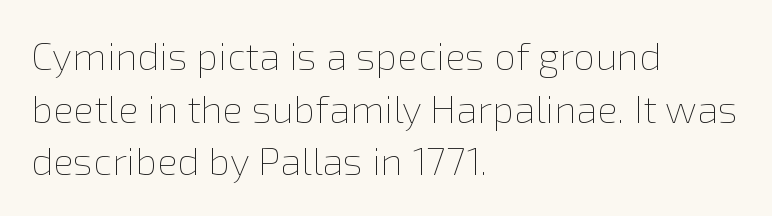
{"italic": "no", "bold": "no", "weight": "thin", "width": "normal", "x_height": "medium", "monospaced": "no", "underline": "no", "align": "left", "line_spacing": "normal", "line_spacing_ratio": 1.35, "letter_spacing": "normal", "letter_spacing_em": 0.0, "glyph_px": 39}
